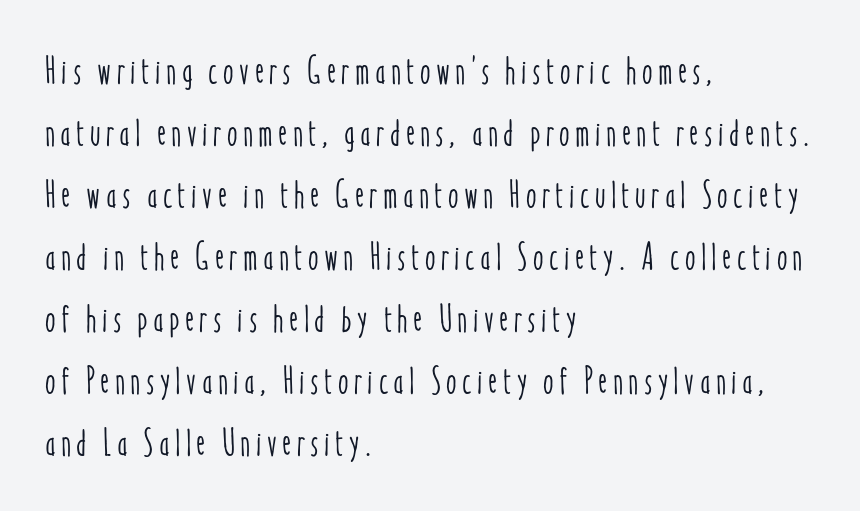
Q: Is the text italic (slanted)? A: No, it is upright.
Q: Is the text underlined? A: No.
Q: How is the paragraph aligned? A: Left-aligned.
Q: Is the spacing between lines tight, normal or loose? A: Normal.
Q: Width (condensed, normal, or wide)? A: Condensed.
Q: Stroke contrast? A: Low.
Q: x-height? A: Medium.
Q: Monospaced? A: No.
